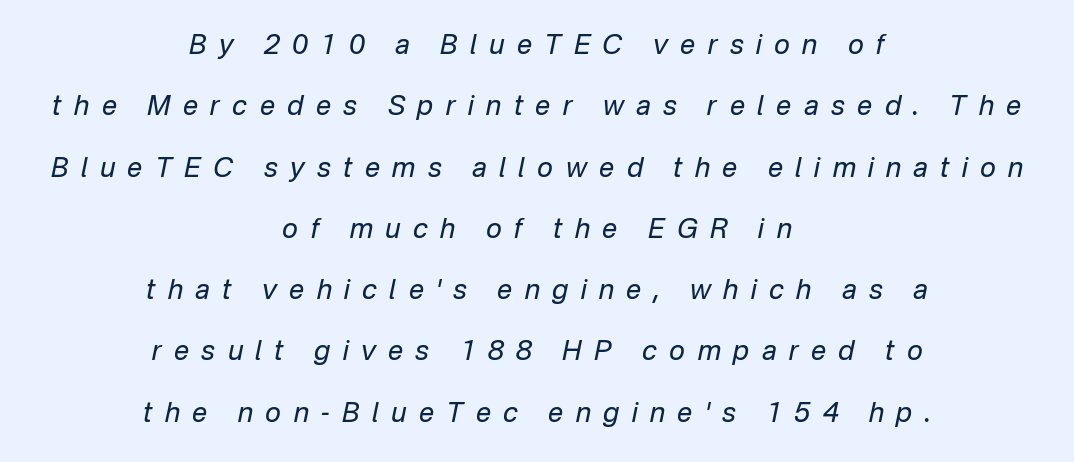
The text block is weighted toward neither margin, spreading evenly from the middle. Unmarked baselines from the first word to the last. This is not heavy type; no bold has been used. Students, observe: this is what heavily led, spacious text looks like. The gaps between neighbouring characters are conspicuously large.
